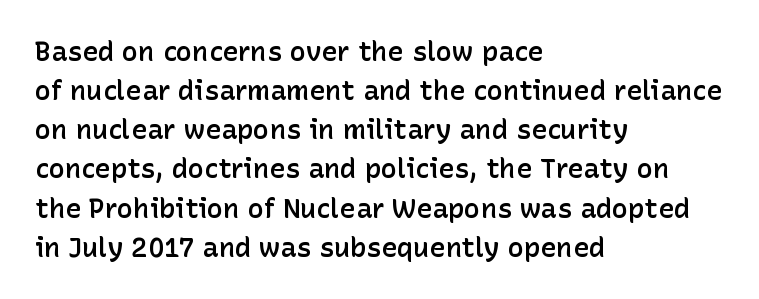
Q: Is the text bold? A: Semi-bold.
Q: Is the text italic (slanted)? A: No, it is upright.
Q: Is the text underlined? A: No.
Q: How is the paragraph aligned? A: Left-aligned.
Q: Is the spacing between letters normal or unusually wide? A: Normal.
Q: Is the spacing between lines tight, normal or loose? A: Normal.
